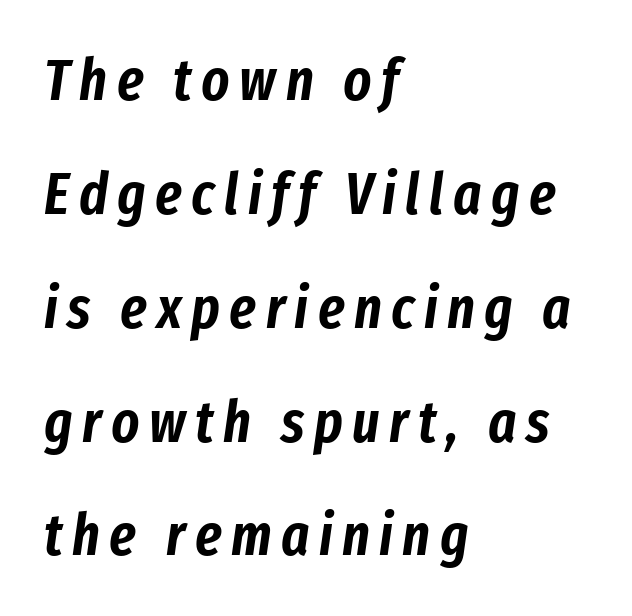
The foot of each line stays bare and open. Spacing verdict: proportional, widths tailored to each character. Emphasis-style slanted type is in use. In terms of leading, this rendering errs on the spacious side.
